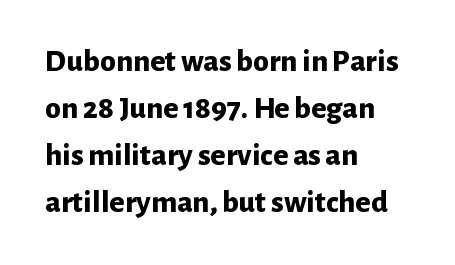
The image shows 32 px bold sans-serif type, upright; set left-aligned, normal line spacing (1.47x), normal letter spacing, not underlined; low stroke contrast and a medium x-height.
